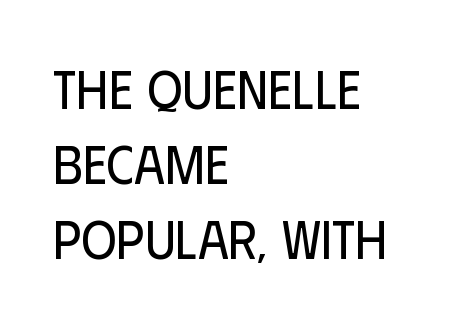
The image shows 54 px regular-weight, condensed sans-serif type, upright; set left-aligned, normal line spacing (1.39x), normal letter spacing, not underlined; low stroke contrast and a large x-height.
